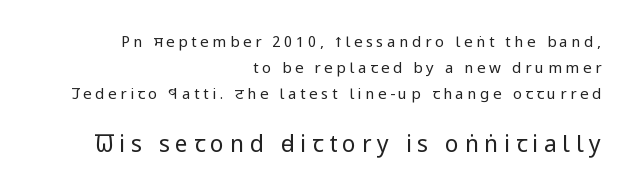
The image shows 23 px text type, upright; set right-aligned, line spacing 1.74x, unusually wide letter spacing (+0.24 em), not underlined; the second (bottom) block is 1.53x larger.
